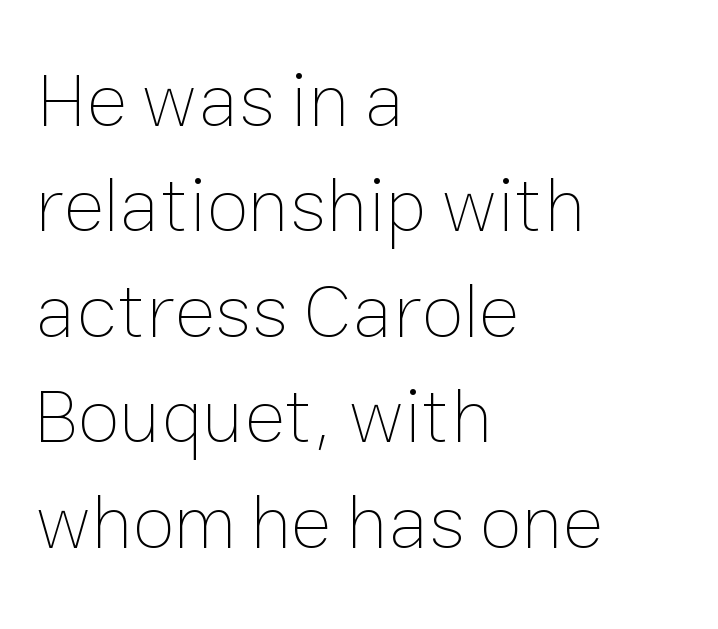
Q: Is the text bold? A: No.
Q: Is the text italic (slanted)? A: No, it is upright.
Q: Is the text underlined? A: No.
Q: How is the paragraph aligned? A: Left-aligned.
Q: Is the spacing between letters normal or unusually wide? A: Normal.
Q: Is the spacing between lines tight, normal or loose? A: Normal.
Q: Width (condensed, normal, or wide)? A: Normal.
Q: Stroke contrast? A: Low.
Q: x-height? A: Medium.
Q: Monospaced? A: No.
